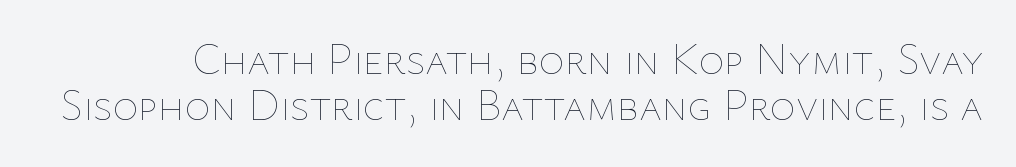
Q: Is the text bold? A: No.
Q: Is the text italic (slanted)? A: No, it is upright.
Q: Is the text underlined? A: No.
Q: Is the spacing between letters normal or unusually wide? A: Normal.
Q: Is the spacing between lines tight, normal or loose? A: Tight.
Q: Width (condensed, normal, or wide)? A: Normal.
Q: Stroke contrast? A: Low.
Q: x-height? A: Medium.
Q: Monospaced? A: No.
